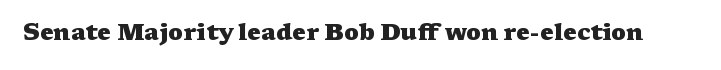
{"italic": "no", "bold": "yes", "underline": "no", "letter_spacing": "normal", "letter_spacing_em": 0.0, "glyph_px": 23}
